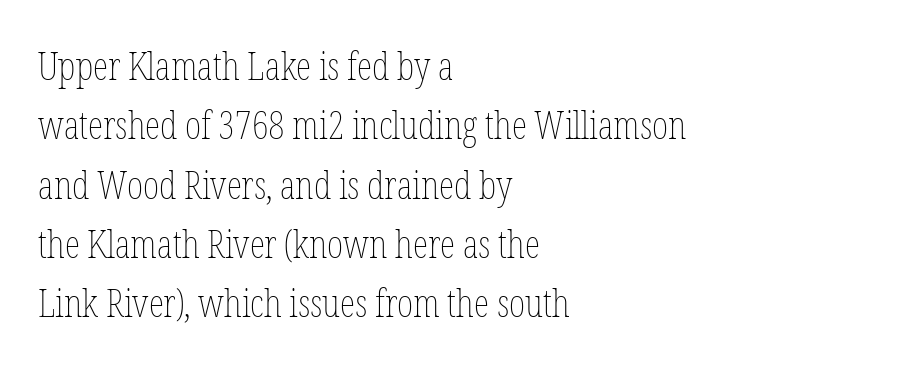
Q: Is the text bold? A: No.
Q: Is the text italic (slanted)? A: No, it is upright.
Q: Is the text underlined? A: No.
Q: How is the paragraph aligned? A: Left-aligned.
Q: Is the spacing between letters normal or unusually wide? A: Normal.
Q: Is the spacing between lines tight, normal or loose? A: Normal.
Q: Width (condensed, normal, or wide)? A: Condensed.
Q: Stroke contrast? A: Low.
Q: x-height? A: Medium.
Q: Monospaced? A: No.
